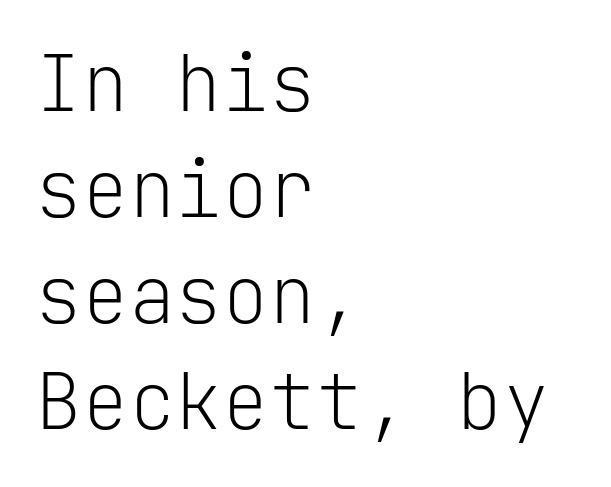
The image shows 78 px light sans-serif type, upright, monospaced; set left-aligned, normal line spacing (1.36x), normal letter spacing, not underlined; low stroke contrast and a medium x-height.
